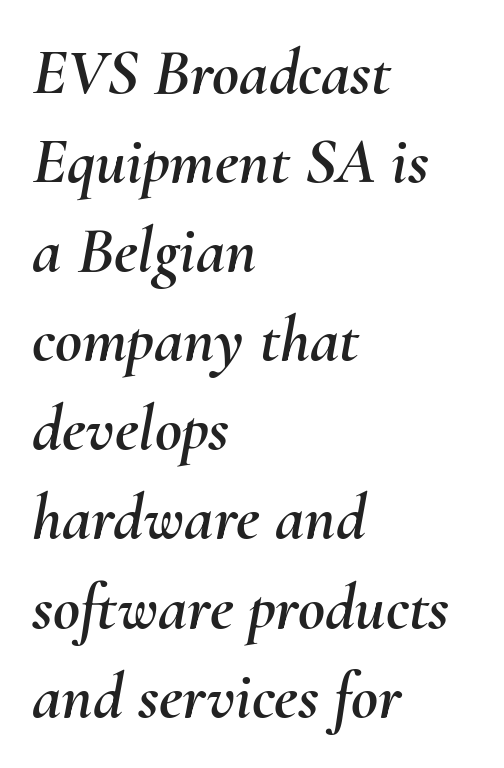
Vertical spacing — default. Character widths vary here, with narrow letters taking less room than wide ones. This is oblique type, the kind used for emphasis or titles. The passage shown is not underscored anywhere.
